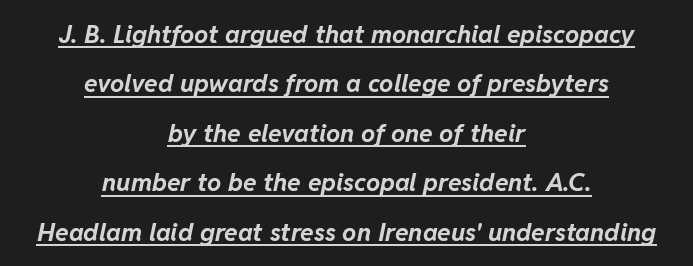
A typesetter would call this zero additional tracking. Neither beginnings nor endings align; midpoints do. Italic: yes, the glyphs are oblique. Somebody hit Ctrl+U on this one — the words are underlined. Line spacing here is loose. The typesetting leans heavy: a genuine bold.
